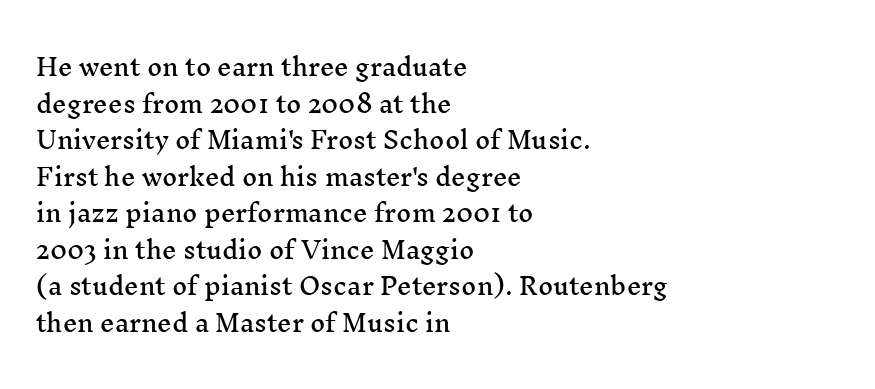
{"italic": "no", "underline": "no", "align": "left", "line_spacing": "normal", "line_spacing_ratio": 1.59, "letter_spacing": "normal", "letter_spacing_em": 0.0, "glyph_px": 23}
